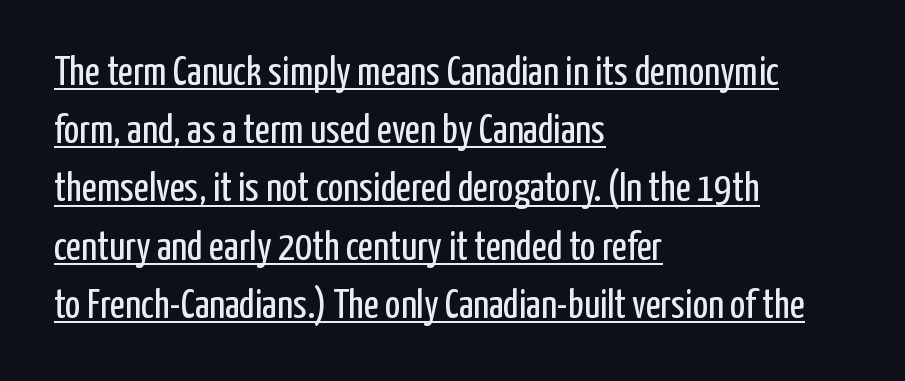
Q: Is the text bold? A: No.
Q: Is the text italic (slanted)? A: No, it is upright.
Q: Is the typeface a serif or a sans-serif typeface? A: Sans-serif.
Q: Is the text underlined? A: Yes.
Q: How is the paragraph aligned? A: Left-aligned.
Q: Is the spacing between letters normal or unusually wide? A: Normal.
Q: Is the spacing between lines tight, normal or loose? A: Normal.
Q: Width (condensed, normal, or wide)? A: Condensed.
Q: Stroke contrast? A: Low.
Q: x-height? A: Medium.
Q: Monospaced? A: No.
